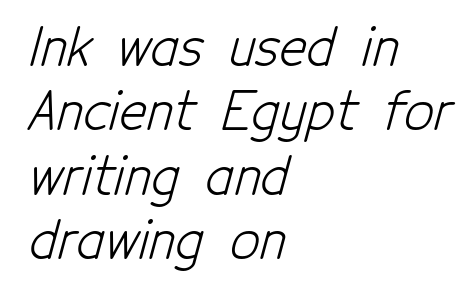
Typographically, this falls in the sans-serif category. Note the varied advance widths — an 'i' is clearly narrower than an 'm'. Glance below the letters and you will spot only blank space. Students, note that the glyphs here touch the page at normal intervals.
